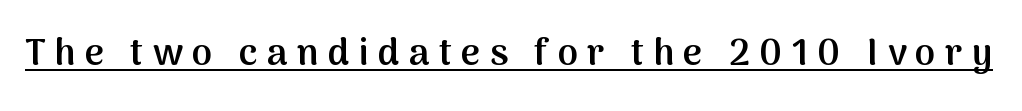
{"serif": "no", "italic": "no", "bold": "semi", "weight": "semibold", "width": "normal", "stroke_contrast": "medium", "x_height": "medium", "monospaced": "no", "underline": "yes", "letter_spacing": "wide", "letter_spacing_em": 0.25, "glyph_px": 37}
